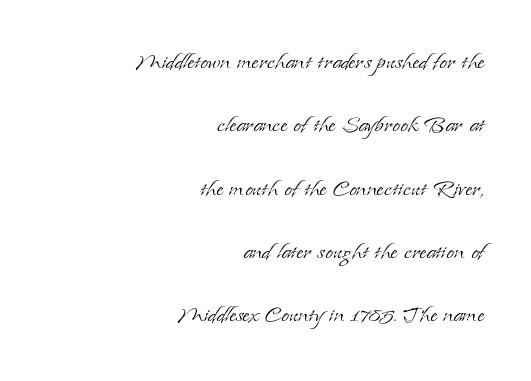
Q: Is the text bold? A: No.
Q: Is the text italic (slanted)? A: Yes.
Q: Is the typeface a serif or a sans-serif typeface? A: Serif.
Q: Is the text underlined? A: No.
Q: How is the paragraph aligned? A: Right-aligned.
Q: Is the spacing between letters normal or unusually wide? A: Normal.
Q: Is the spacing between lines tight, normal or loose? A: Loose.
Q: Width (condensed, normal, or wide)? A: Normal.
Q: Stroke contrast? A: Low.
Q: x-height? A: Small.
Q: Monospaced? A: No.
